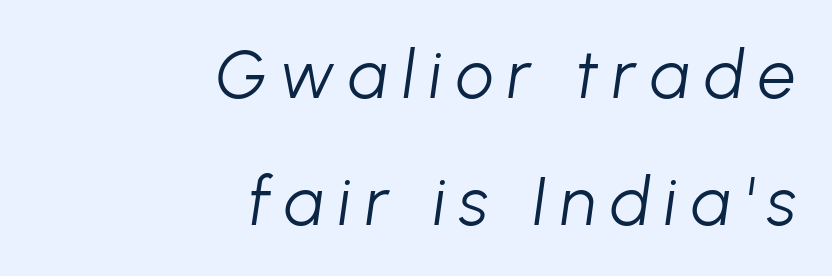
The image shows 67 px light type, italic (leaning right); set right-aligned, line spacing 1.89x, unusually wide letter spacing (+0.21 em), not underlined; low stroke contrast and a medium x-height.
